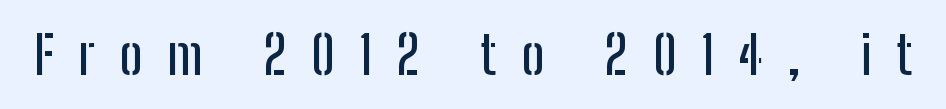
{"serif": "no", "italic": "no", "width": "condensed", "stroke_contrast": "low", "x_height": "medium", "monospaced": "no", "underline": "no", "letter_spacing": "wide", "letter_spacing_em": 0.47, "glyph_px": 53}
